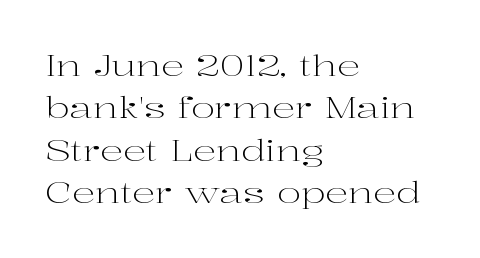
The image shows 29 px light, wide serif type, upright; set left-aligned, normal line spacing (1.46x), normal letter spacing, not underlined; high stroke contrast and a medium x-height.
